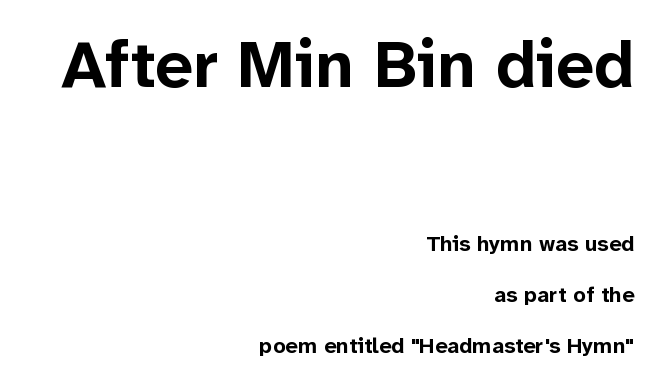
Q: Is the text bold? A: Yes.
Q: Is the text italic (slanted)? A: No, it is upright.
Q: Is the typeface a serif or a sans-serif typeface? A: Sans-serif.
Q: Is the text underlined? A: No.
Q: How is the paragraph aligned? A: Right-aligned.
Q: Is the spacing between letters normal or unusually wide? A: Normal.
Q: Is the spacing between lines tight, normal or loose? A: Loose.
Q: Which block of text is set in a larger size, the first (top) or the second (bottom)? A: The first (top) one.
Q: Width (condensed, normal, or wide)? A: Normal.
Q: Stroke contrast? A: Low.
Q: x-height? A: Medium.
Q: Monospaced? A: No.
